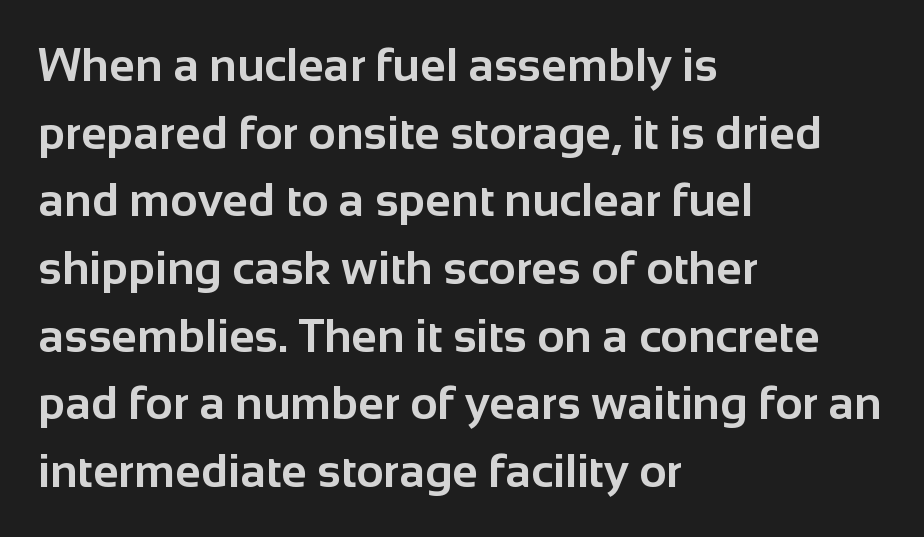
The letters advance in unequal steps, a hallmark of proportional type. Rows of type keep a routine distance in the vertical direction. As a designer I'd log this as weight 700, bold. Compared with a centered layout, this one pins lines to the left instead. The type is set solid horizontally, with unmodified tracking.
